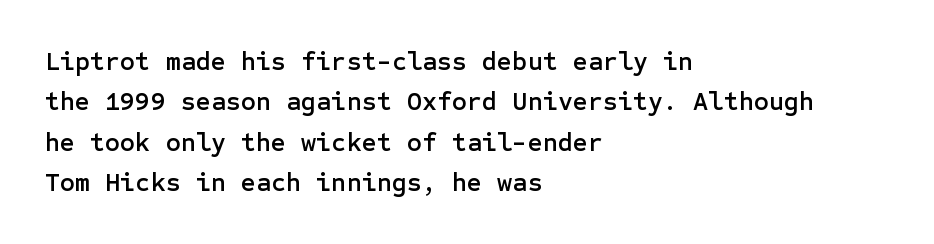
Q: Is the text italic (slanted)? A: No, it is upright.
Q: Is the text underlined? A: No.
Q: How is the paragraph aligned? A: Left-aligned.
Q: Is the spacing between letters normal or unusually wide? A: Normal.
Q: Is the spacing between lines tight, normal or loose? A: Normal.
